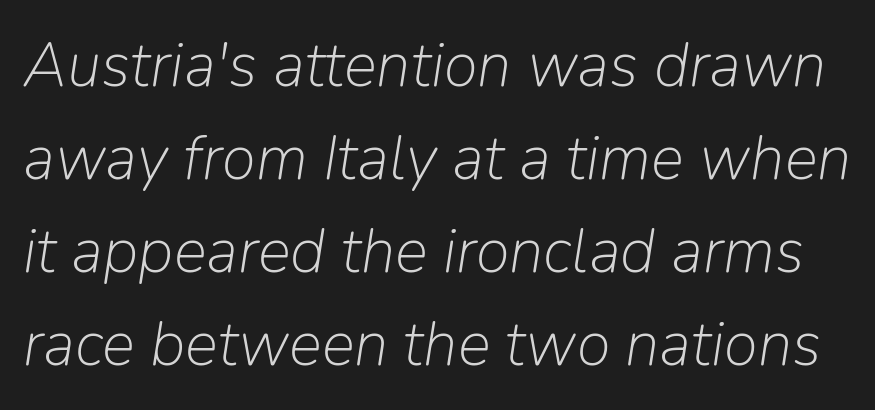
{"italic": "yes", "lean": "right", "slant_degrees": 9, "bold": "no", "weight": "light", "width": "normal", "stroke_contrast": "low", "x_height": "medium", "monospaced": "no", "underline": "no", "line_spacing": "normal", "line_spacing_ratio": 1.5, "letter_spacing": "normal", "letter_spacing_em": 0.0, "glyph_px": 62}
